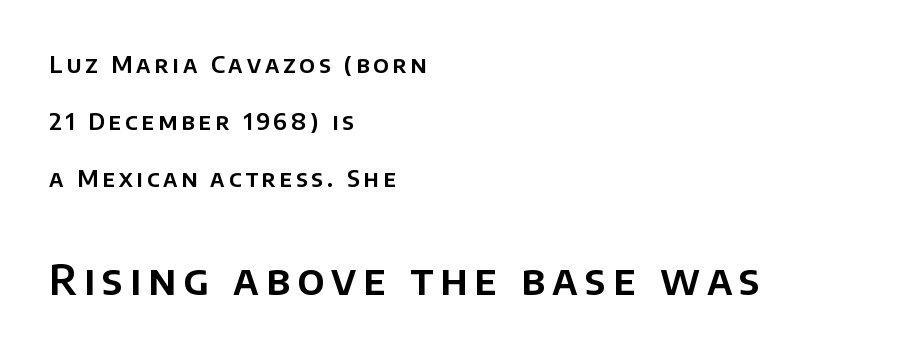
The image shows 41 px sans-serif type, upright; set left-aligned, loose line spacing (2.47x), not underlined; the second (bottom) block is 1.78x larger; low stroke contrast and a large x-height.
